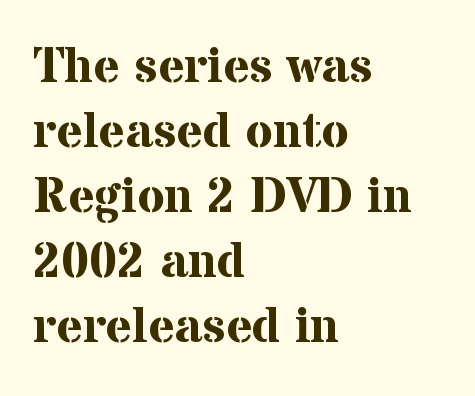
The image shows 50 px bold serif type, upright; set left-aligned, normal line spacing (1.3x), normal letter spacing, not underlined; medium stroke contrast and a medium x-height.
